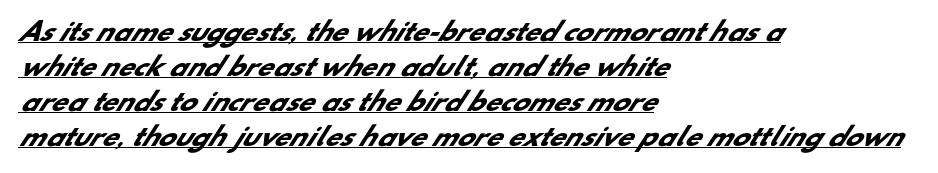
{"bold": "yes", "underline": "yes", "align": "left", "line_spacing": "normal", "line_spacing_ratio": 1.4, "letter_spacing": "normal", "letter_spacing_em": 0.0, "glyph_px": 25}
